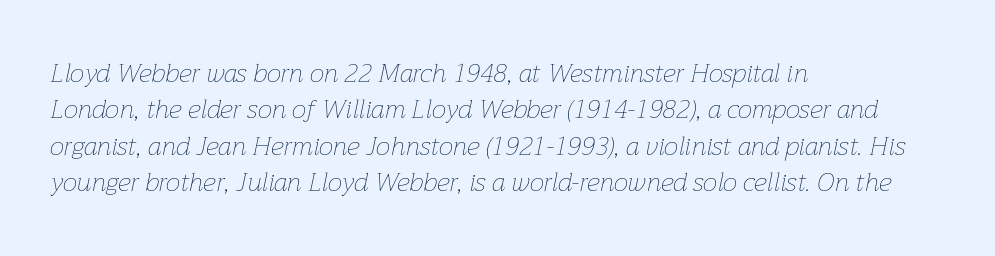
A typesetter would call this leading conventional body-copy spacing. The zone under the glyphs is completely vacant. Casual observation: everything's shoved over to the left. Caption: standard tracking, unaltered. It's the slanting kind of type.
